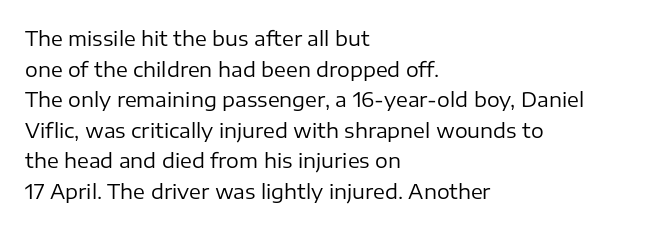
If you drew a line through each stem, it would be perfectly vertical. Students, observe: this is what conventionally led text looks like. Alignment: flush left. Decoration check: the copy has no underline.
